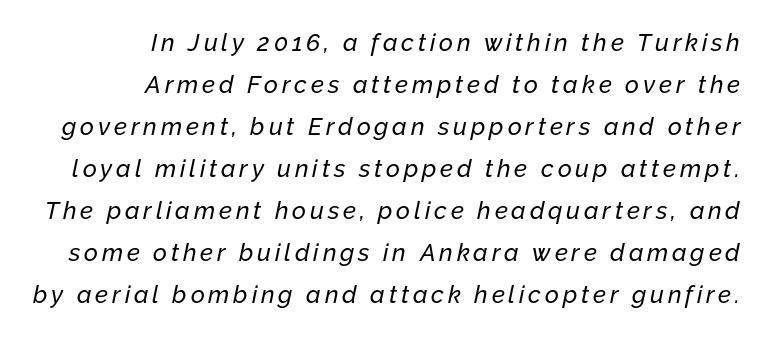
The image shows 24 px text type, italic (leaning right); set right-aligned, line spacing 1.75x, not underlined.
